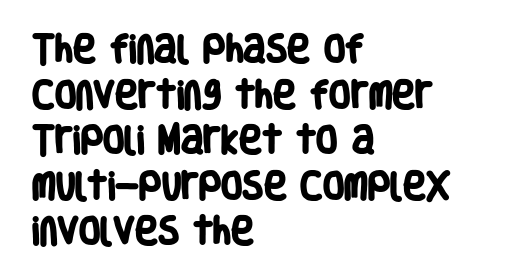
The image shows 31 px heavy, condensed sans-serif type; set left-aligned, normal line spacing (1.47x), normal letter spacing, not underlined; low stroke contrast and a large x-height.
